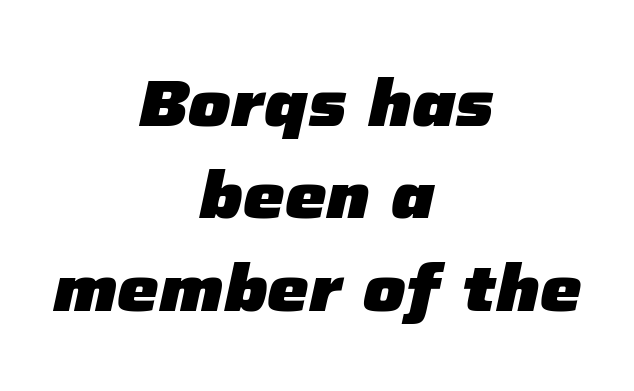
{"italic": "yes", "lean": "right", "slant_degrees": 12, "bold": "yes", "weight": "heavy", "width": "normal", "stroke_contrast": "low", "x_height": "medium", "monospaced": "no", "underline": "no", "align": "center", "line_spacing": "normal", "line_spacing_ratio": 1.4, "letter_spacing": "normal", "letter_spacing_em": 0.0, "glyph_px": 66}
